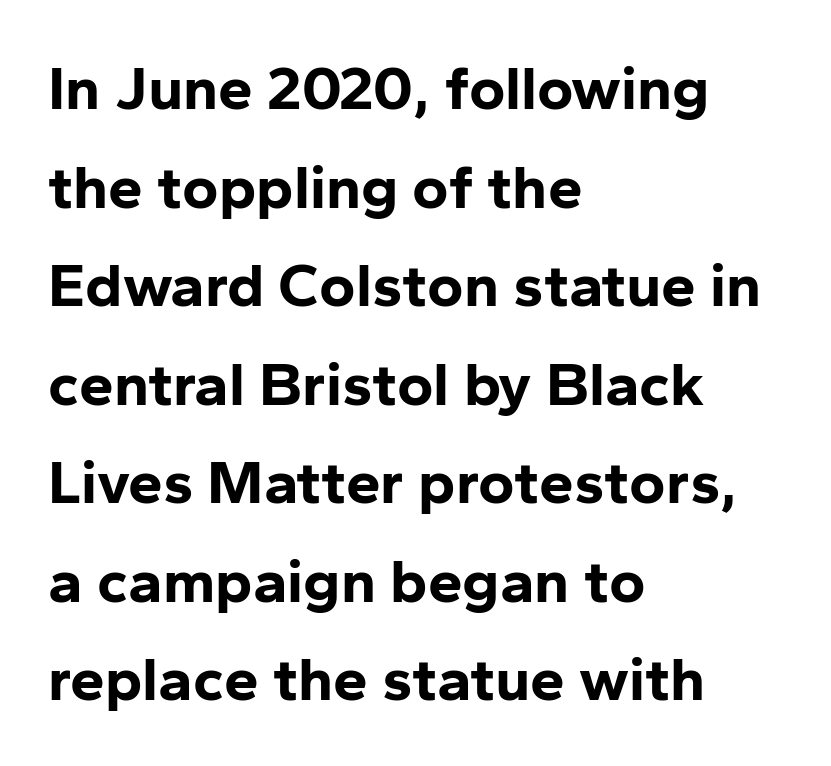
{"serif": "no", "italic": "no", "bold": "yes", "weight": "bold", "width": "normal", "stroke_contrast": "low", "x_height": "medium", "monospaced": "no", "underline": "no", "align": "left", "line_spacing": "normal", "line_spacing_ratio": 1.59, "letter_spacing": "normal", "letter_spacing_em": 0.0, "glyph_px": 62}
